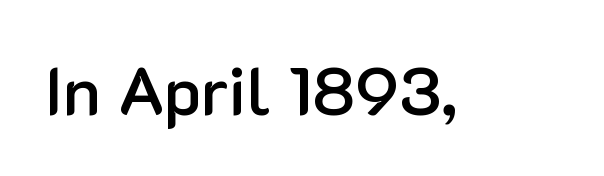
The image shows 67 px semibold sans-serif type, upright; set normal letter spacing, not underlined; low stroke contrast and a medium x-height.
